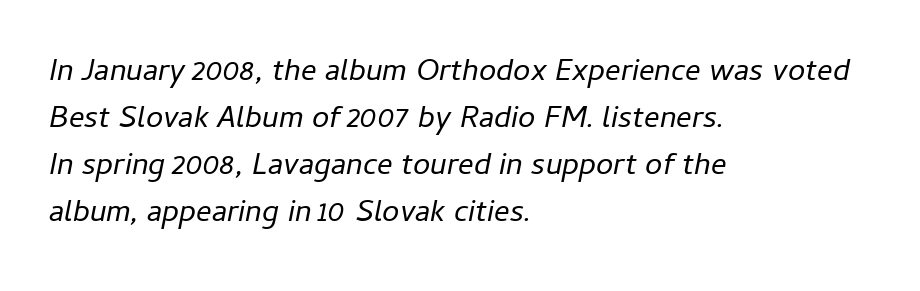
{"italic": "yes", "lean": "right", "slant_degrees": 11, "bold": "no", "weight": "regular", "width": "normal", "stroke_contrast": "low", "x_height": "medium", "monospaced": "no", "underline": "no", "align": "left", "line_spacing": "normal", "line_spacing_ratio": 1.52, "letter_spacing": "normal", "letter_spacing_em": 0.0, "glyph_px": 31}
